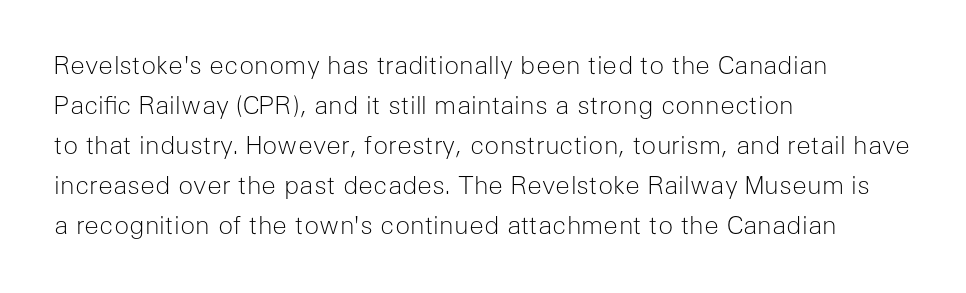
The image shows 25 px text type, upright; set left-aligned, normal line spacing (1.6x), normal letter spacing, not underlined.
